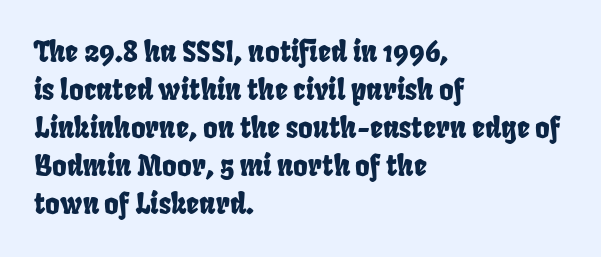
{"serif": "no", "width": "condensed", "stroke_contrast": "low", "x_height": "large", "monospaced": "no", "underline": "no", "align": "left", "line_spacing": "normal", "line_spacing_ratio": 1.36, "letter_spacing": "normal", "letter_spacing_em": 0.0, "glyph_px": 28}
